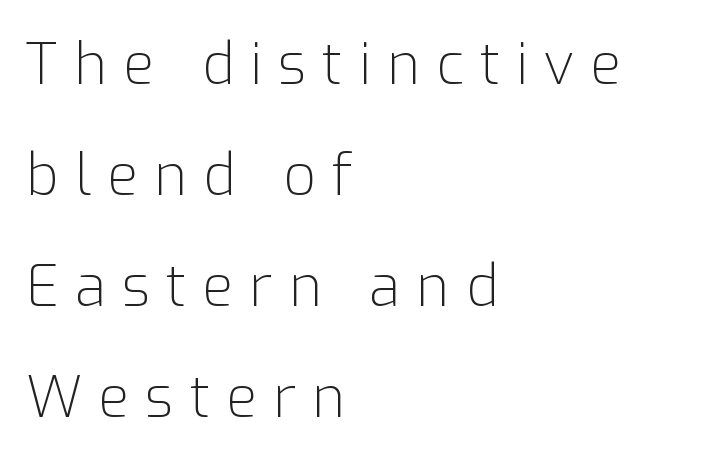
Q: Is the text bold? A: No.
Q: Is the text italic (slanted)? A: No, it is upright.
Q: Is the typeface a serif or a sans-serif typeface? A: Sans-serif.
Q: Is the text underlined? A: No.
Q: How is the paragraph aligned? A: Left-aligned.
Q: Is the spacing between letters normal or unusually wide? A: Unusually wide.
Q: Is the spacing between lines tight, normal or loose? A: Loose.
Q: Width (condensed, normal, or wide)? A: Normal.
Q: Stroke contrast? A: Low.
Q: x-height? A: Medium.
Q: Monospaced? A: No.
